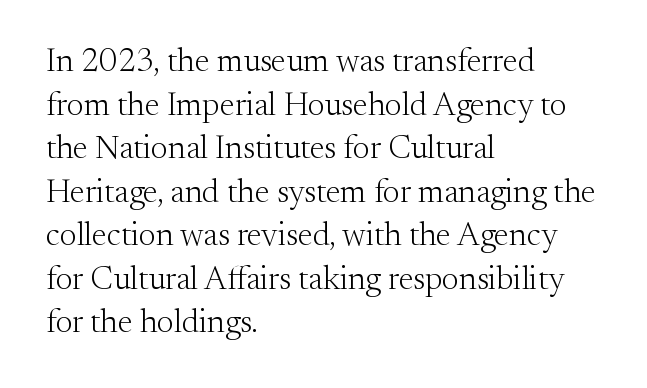
{"serif": "yes", "italic": "no", "bold": "no", "weight": "light", "width": "normal", "stroke_contrast": "medium", "x_height": "small", "monospaced": "no", "underline": "no", "align": "left", "line_spacing": "normal", "line_spacing_ratio": 1.32, "letter_spacing": "normal", "letter_spacing_em": 0.0, "glyph_px": 33}
